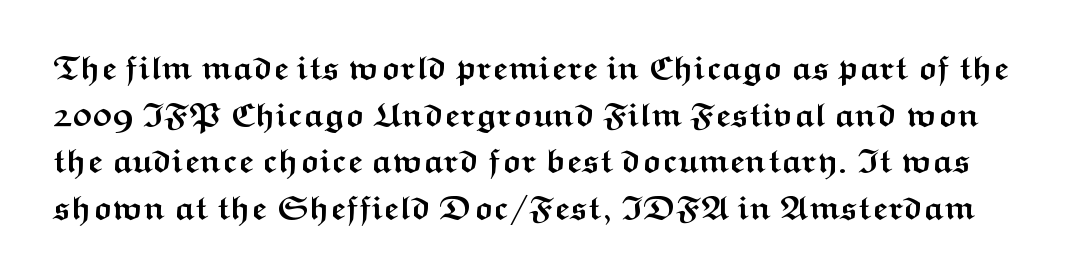
The image shows 34 px semibold, wide sans-serif type, upright; set normal line spacing (1.37x), normal letter spacing, not underlined; medium stroke contrast and a medium x-height.
